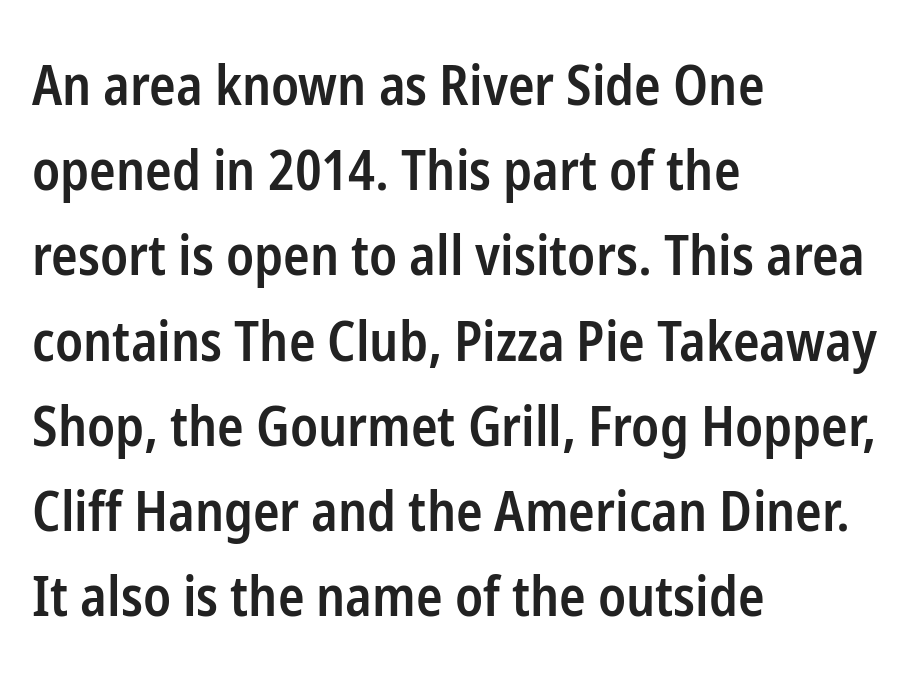
{"serif": "no", "italic": "no", "bold": "semi", "weight": "semibold", "width": "condensed", "stroke_contrast": "low", "x_height": "medium", "monospaced": "no", "underline": "no", "align": "left", "line_spacing": "normal", "line_spacing_ratio": 1.55, "letter_spacing": "normal", "letter_spacing_em": 0.0, "glyph_px": 55}
